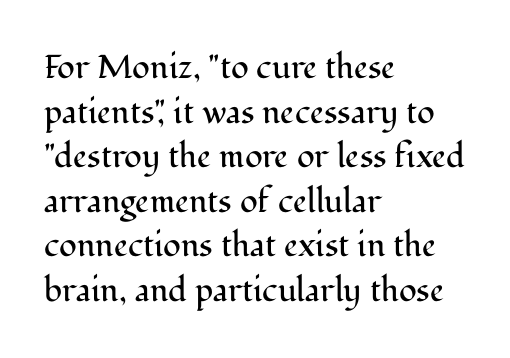
Proportional: the letters do not fall into vertical columns. What kind of face is this? One with serifs. Is there any slant? The stems are plumb. The letters sit at their default tracking, neither squeezed nor spread. Bold? No — there's no thickening of the strokes. Where is the straight margin? On the left.
